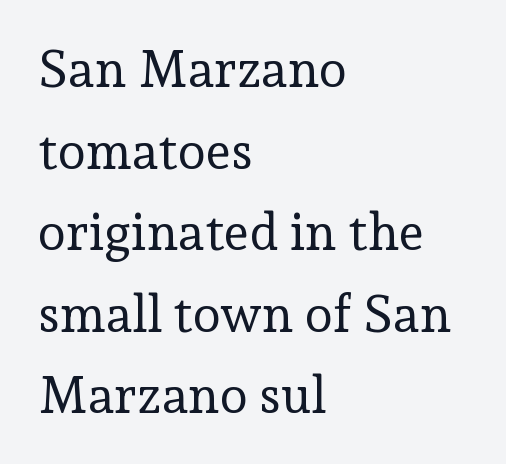
The image shows 51 px regular-weight serif type, upright; set left-aligned, normal line spacing (1.6x), normal letter spacing, not underlined; low stroke contrast and a medium x-height.
